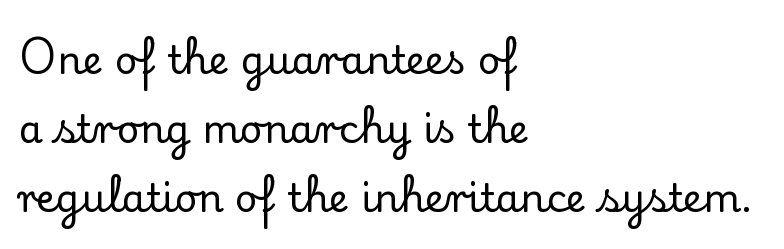
{"serif": "yes", "italic": "no", "width": "normal", "stroke_contrast": "low", "x_height": "small", "monospaced": "no", "underline": "no", "align": "left", "line_spacing_ratio": 1.77, "letter_spacing": "normal", "letter_spacing_em": 0.0, "glyph_px": 39}
